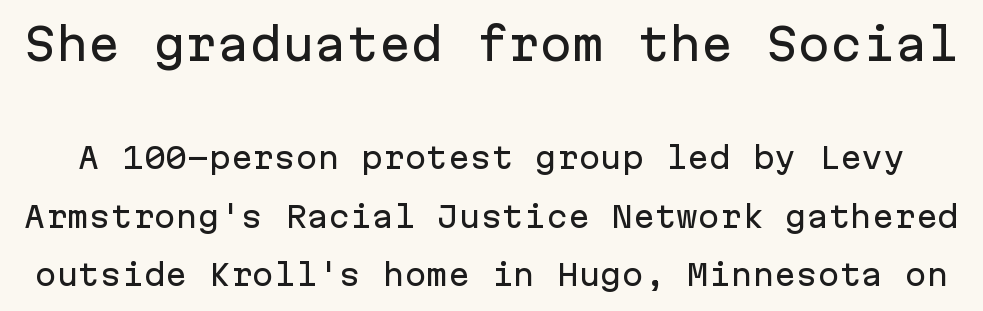
{"serif": "no", "italic": "no", "width": "normal", "stroke_contrast": "low", "x_height": "medium", "monospaced": "yes", "underline": "no", "line_spacing": "loose", "line_spacing_ratio": 2.03, "letter_spacing": "normal", "letter_spacing_em": 0.0, "larger_block": "first", "size_ratio": 1.48, "glyph_px": 43}
